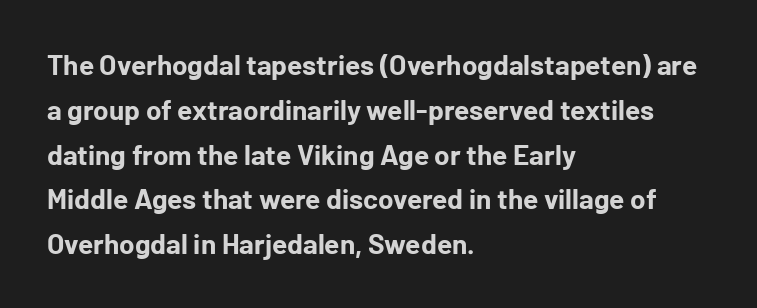
{"serif": "no", "italic": "no", "bold": "yes", "weight": "bold", "width": "normal", "stroke_contrast": "low", "x_height": "medium", "monospaced": "no", "underline": "no", "align": "left", "line_spacing": "normal", "line_spacing_ratio": 1.6, "letter_spacing": "normal", "letter_spacing_em": 0.0, "glyph_px": 28}
